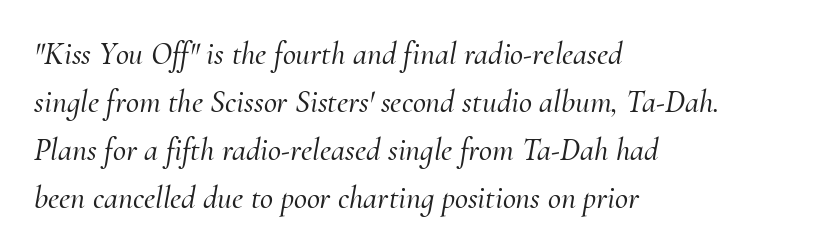
The rendering uses a moderate line-height, typical for paragraphs. Check the space under the baseline: it is left empty. Little horizontal feet cap the strokes, marking this as serif type. In terms of letterspacing, this is plain default setting. Would a proofreader flag this as italicized? Yes. Caption: multi-line text, flush left, ragged right.
